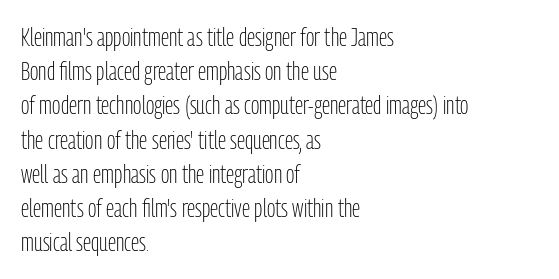
The image shows 25 px text type, upright; set left-aligned, normal line spacing (1.37x), normal letter spacing, not underlined.
